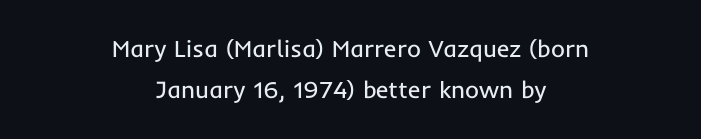
{"italic": "no", "bold": "no", "underline": "no", "align": "center", "line_spacing_ratio": 1.71, "letter_spacing": "normal", "letter_spacing_em": 0.0, "glyph_px": 24}
